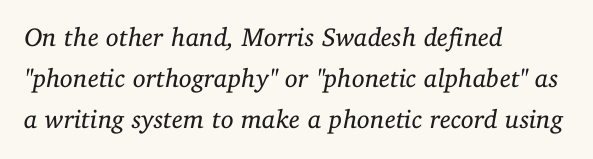
The image shows 26 px text type, italic (leaning right); set left-aligned, normal line spacing (1.57x), normal letter spacing, not underlined.
